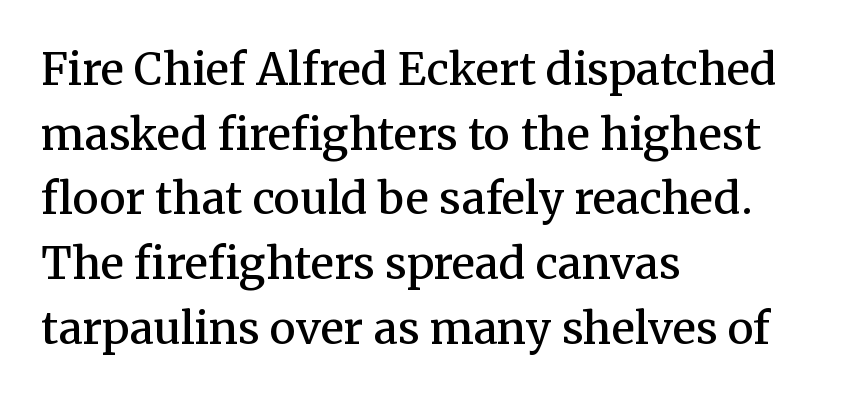
The image shows 44 px semibold serif type, upright; set left-aligned, normal line spacing (1.47x), normal letter spacing, not underlined; medium stroke contrast and a medium x-height.
